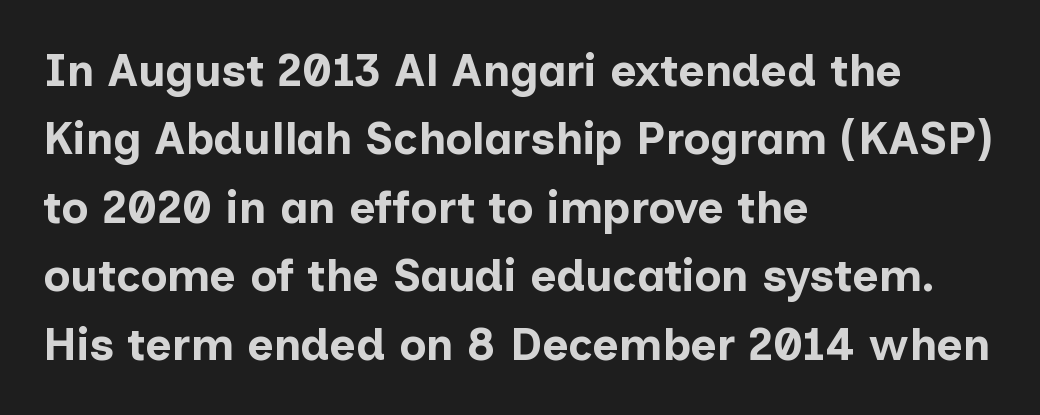
Q: Is the text bold? A: Yes.
Q: Is the text italic (slanted)? A: No, it is upright.
Q: Is the typeface a serif or a sans-serif typeface? A: Sans-serif.
Q: Is the text underlined? A: No.
Q: How is the paragraph aligned? A: Left-aligned.
Q: Is the spacing between letters normal or unusually wide? A: Normal.
Q: Is the spacing between lines tight, normal or loose? A: Normal.
Q: Width (condensed, normal, or wide)? A: Normal.
Q: Stroke contrast? A: Low.
Q: x-height? A: Medium.
Q: Monospaced? A: No.
